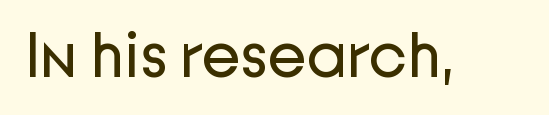
The image shows 64 px regular-weight sans-serif type, upright; set normal letter spacing, not underlined; low stroke contrast and a medium x-height.
